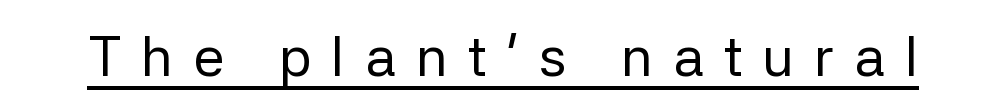
{"serif": "no", "italic": "no", "bold": "no", "weight": "regular", "width": "normal", "stroke_contrast": "low", "x_height": "medium", "monospaced": "no", "underline": "yes", "letter_spacing": "wide", "letter_spacing_em": 0.36, "glyph_px": 56}
